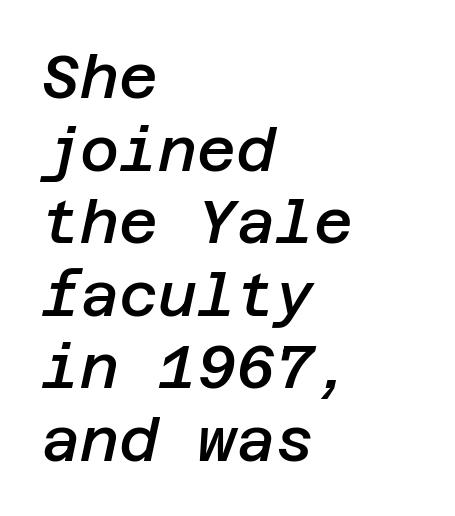
The image shows 60 px semibold type, italic (leaning right); set left-aligned, line spacing 1.21x, normal letter spacing, not underlined; low stroke contrast and a large x-height.
